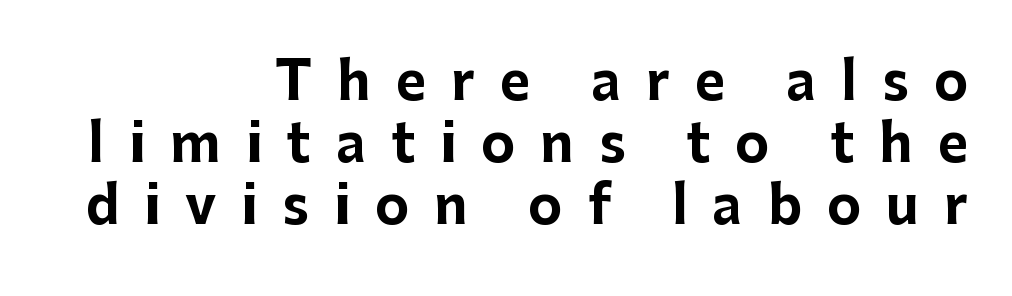
Each row of text sits above clean, open space. Grotesque or geometric, the face here clearly has no serifs. A roman cut, with each character standing at attention. The letters advance in unequal steps, a hallmark of proportional type.
